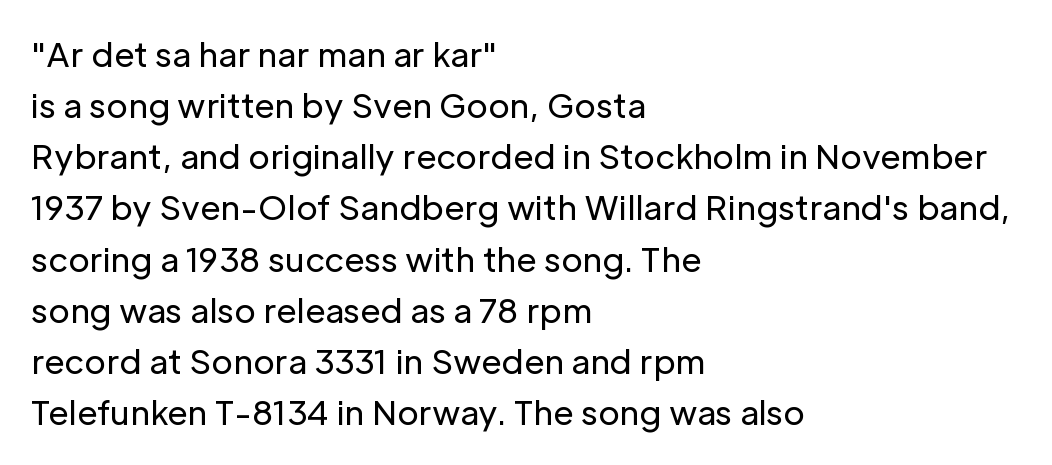
The image shows 33 px regular-weight sans-serif type, upright; set left-aligned, normal line spacing (1.55x), normal letter spacing, not underlined; low stroke contrast and a medium x-height.
